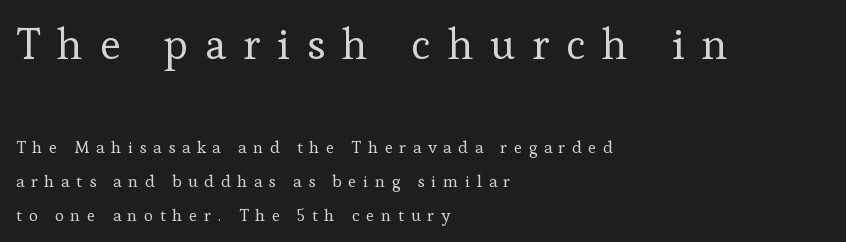
The image shows 43 px regular-weight serif type, upright; set left-aligned, loose line spacing (1.99x), unusually wide letter spacing (+0.39 em), not underlined; the first (top) block is 2.53x larger; low stroke contrast and a medium x-height.
